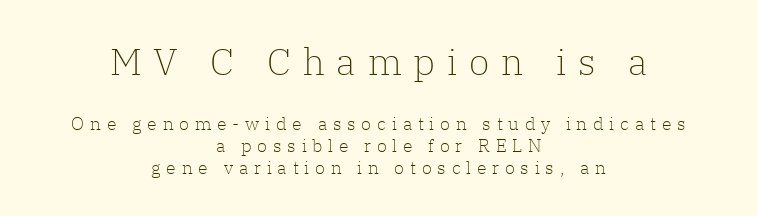
The image shows 37 px light serif type, upright; set centered, line spacing 1.21x, unusually wide letter spacing (+0.32 em), not underlined; the first (top) block is 2.06x larger; low stroke contrast and a medium x-height.
